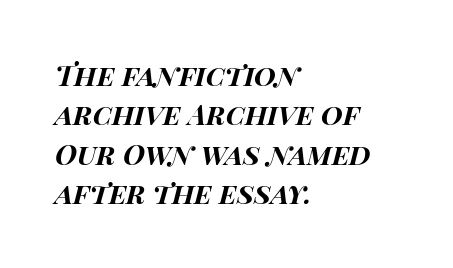
The specimen reads as italic at a glance. Vertically, the passage feels balanced, rows spaced as you'd expect. This sample has the flowing, uneven cadence of proportional lettering. The strip under each line holds only bare page.
